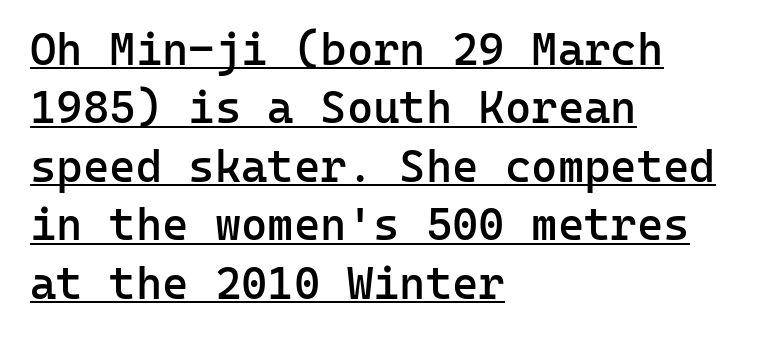
Q: Is the text bold? A: Semi-bold.
Q: Is the text italic (slanted)? A: No, it is upright.
Q: Is the typeface a serif or a sans-serif typeface? A: Sans-serif.
Q: Is the text underlined? A: Yes.
Q: How is the paragraph aligned? A: Left-aligned.
Q: Is the spacing between letters normal or unusually wide? A: Normal.
Q: Is the spacing between lines tight, normal or loose? A: Normal.
Q: Width (condensed, normal, or wide)? A: Normal.
Q: Stroke contrast? A: Low.
Q: x-height? A: Medium.
Q: Monospaced? A: Yes.
